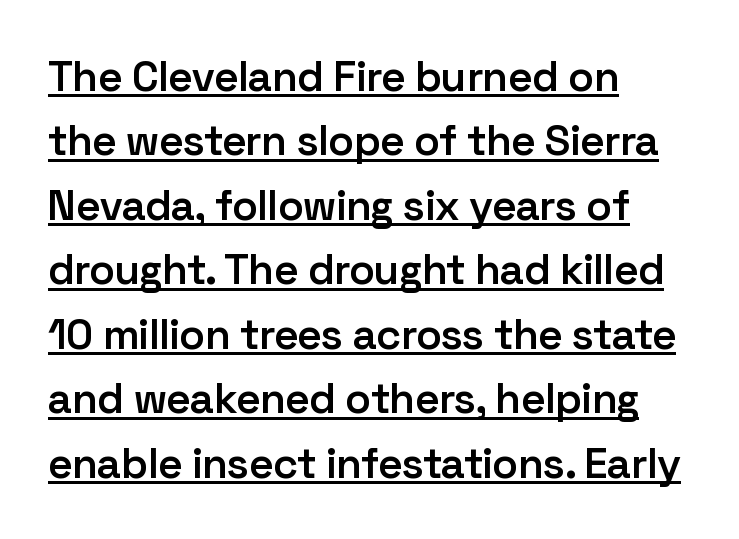
{"serif": "no", "italic": "no", "bold": "semi", "weight": "semibold", "width": "normal", "stroke_contrast": "low", "x_height": "medium", "monospaced": "no", "underline": "yes", "align": "left", "line_spacing": "normal", "line_spacing_ratio": 1.5, "letter_spacing": "normal", "letter_spacing_em": 0.0, "glyph_px": 43}
